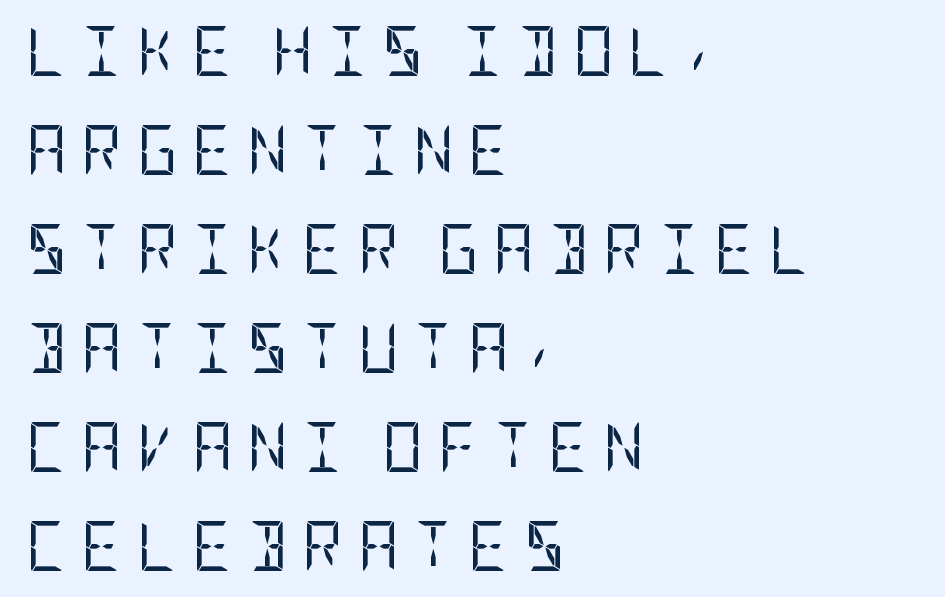
The area under the type is left untouched. Do the letters lean? They stand straight. The line texture is sparse and dotted thanks to wide tracking. In CSS terms this would be text-align: left. Summary of vertical rhythm: relaxed, with wide interline spacing.
